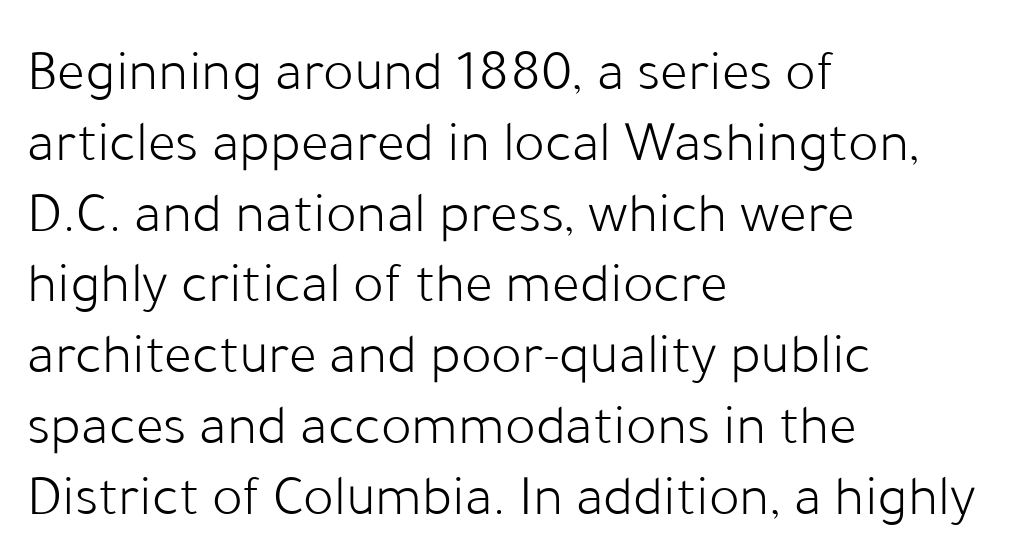
The image shows 58 px light sans-serif type, upright; set left-aligned, line spacing 1.22x, normal letter spacing, not underlined; low stroke contrast and a medium x-height.
